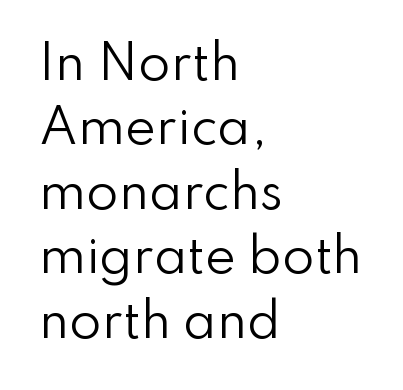
No letter is thick-stroked: the sample isn't bold. Think of a printed novel: that variable character pitch is what you see here. The area under the type is left untouched. A typesetter would call this leading conventional body-copy spacing. The rendering shows plain stroke endings on the letterforms — a sans-serif design.
